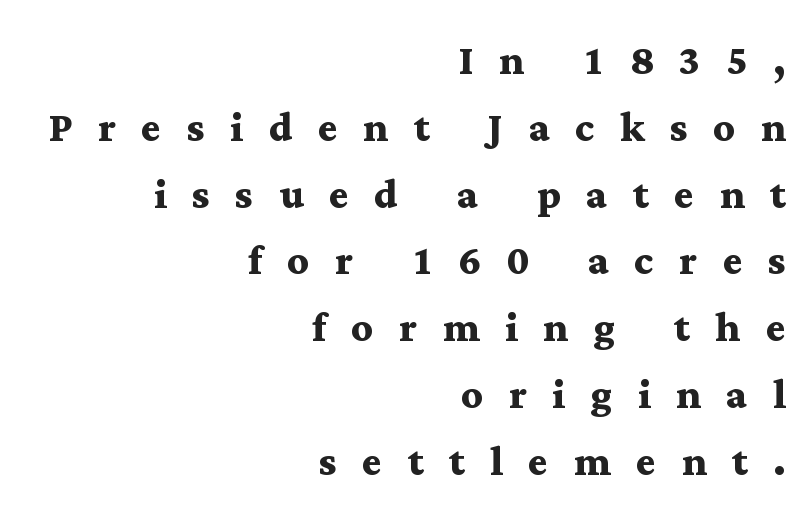
Q: Is the text bold? A: Yes.
Q: Is the text italic (slanted)? A: No, it is upright.
Q: Is the typeface a serif or a sans-serif typeface? A: Serif.
Q: Is the text underlined? A: No.
Q: How is the paragraph aligned? A: Right-aligned.
Q: Is the spacing between letters normal or unusually wide? A: Unusually wide.
Q: Is the spacing between lines tight, normal or loose? A: Normal.
Q: Width (condensed, normal, or wide)? A: Wide.
Q: Stroke contrast? A: Medium.
Q: x-height? A: Medium.
Q: Monospaced? A: No.
